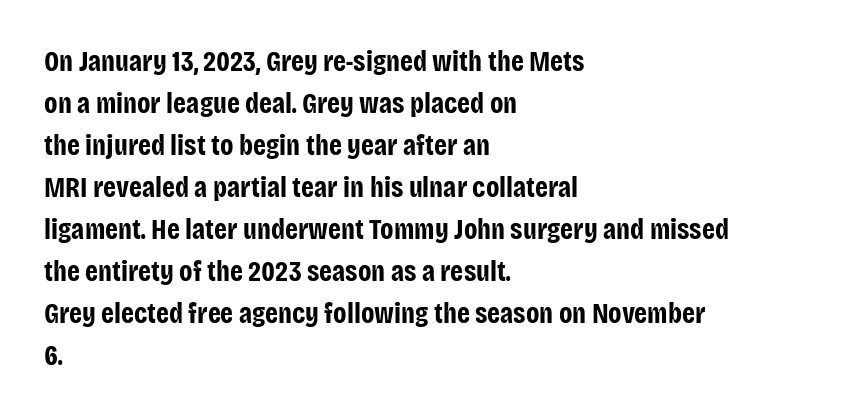
Q: Is the text bold? A: Yes.
Q: Is the text italic (slanted)? A: No, it is upright.
Q: Is the typeface a serif or a sans-serif typeface? A: Sans-serif.
Q: Is the text underlined? A: No.
Q: How is the paragraph aligned? A: Left-aligned.
Q: Is the spacing between letters normal or unusually wide? A: Normal.
Q: Is the spacing between lines tight, normal or loose? A: Normal.
Q: Width (condensed, normal, or wide)? A: Condensed.
Q: Stroke contrast? A: Low.
Q: x-height? A: Large.
Q: Monospaced? A: No.
